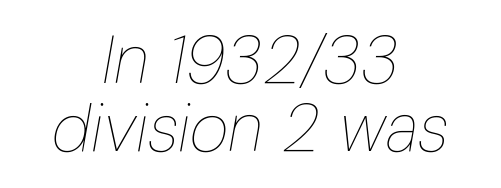
The rendering positions every line midway between the sides. Descenders hang freely into open space. You could not count columns in this text — the font is proportionally spaced. There's an unmistakable incline to the writing here.
